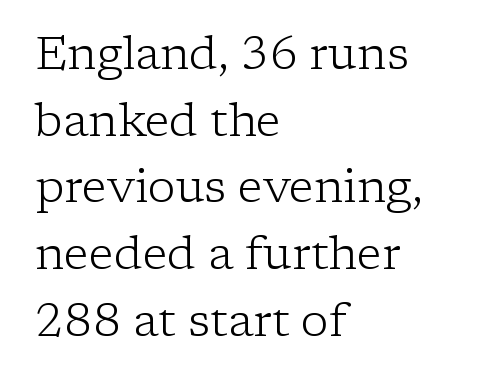
Tracking value appears to be zero — textbook default spacing. A typesetter would call this proportional, since set widths differ per character. Students, observe: this is what conventionally led text looks like. Stem width sits at or under what a default text font uses.
